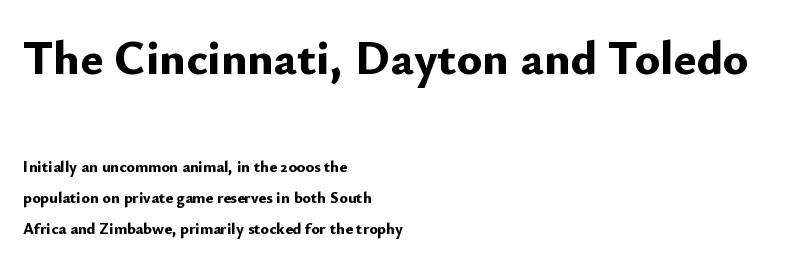
Q: Is the text bold? A: Yes.
Q: Is the text italic (slanted)? A: No, it is upright.
Q: Is the typeface a serif or a sans-serif typeface? A: Sans-serif.
Q: Is the text underlined? A: No.
Q: How is the paragraph aligned? A: Left-aligned.
Q: Is the spacing between letters normal or unusually wide? A: Normal.
Q: Is the spacing between lines tight, normal or loose? A: Loose.
Q: Which block of text is set in a larger size, the first (top) or the second (bottom)? A: The first (top) one.
Q: Width (condensed, normal, or wide)? A: Normal.
Q: Stroke contrast? A: Low.
Q: x-height? A: Small.
Q: Monospaced? A: No.
